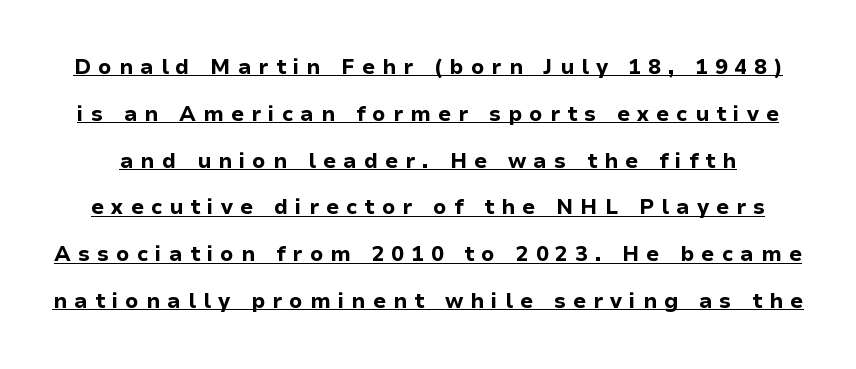
A continuous stroke trails under the words, as in a hyperlink. Caption: bold face, heavy strokes. In terms of posture, this sample is upright. Here the glyphs are tracked loosely, breaking word shapes into spaced letters.
